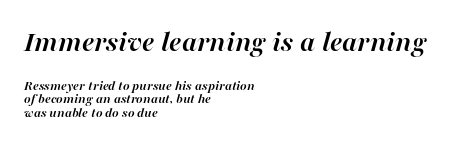
Q: Is the text bold? A: Yes.
Q: Is the text italic (slanted)? A: Yes, it leans right by about 16 degrees.
Q: Is the text underlined? A: No.
Q: How is the paragraph aligned? A: Left-aligned.
Q: Is the spacing between letters normal or unusually wide? A: Normal.
Q: Is the spacing between lines tight, normal or loose? A: Tight.
Q: Which block of text is set in a larger size, the first (top) or the second (bottom)? A: The first (top) one.
Q: Width (condensed, normal, or wide)? A: Normal.
Q: Stroke contrast? A: High.
Q: x-height? A: Medium.
Q: Monospaced? A: No.
